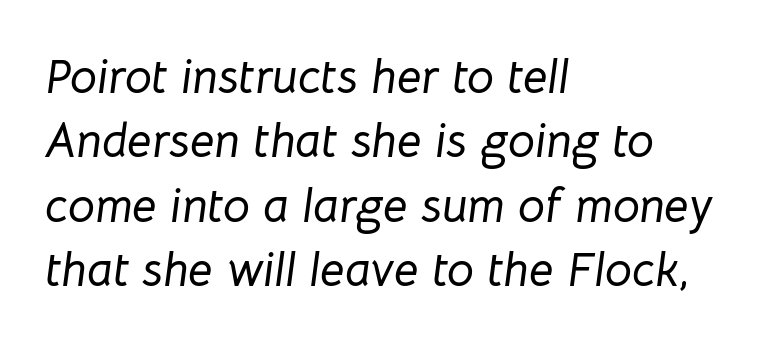
Short and long lines alike share a common starting point at left. Each word holds together tightly as a unit, with standard inter-letter gaps. Leading matches the norm, producing a regular column. Rendered with sloped, italic letterforms.
